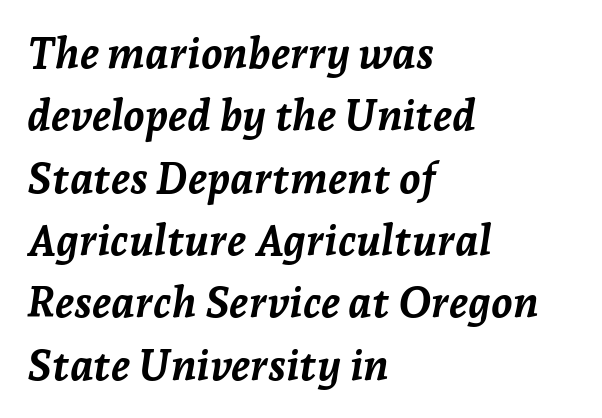
The image shows 43 px semibold type, italic (leaning right); set left-aligned, normal line spacing (1.45x), normal letter spacing, not underlined; low stroke contrast and a medium x-height.
